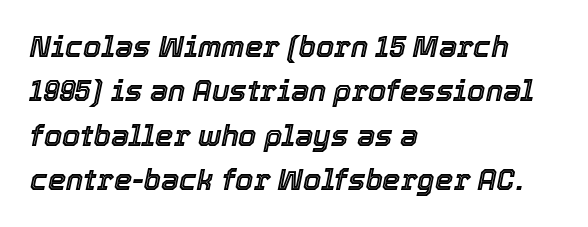
This block has exactly the height ordinary leading produces. Nobody touched the tracking dial on this one. The face used here has a pronounced slope to its letters. Underlining? Definitely not there.
